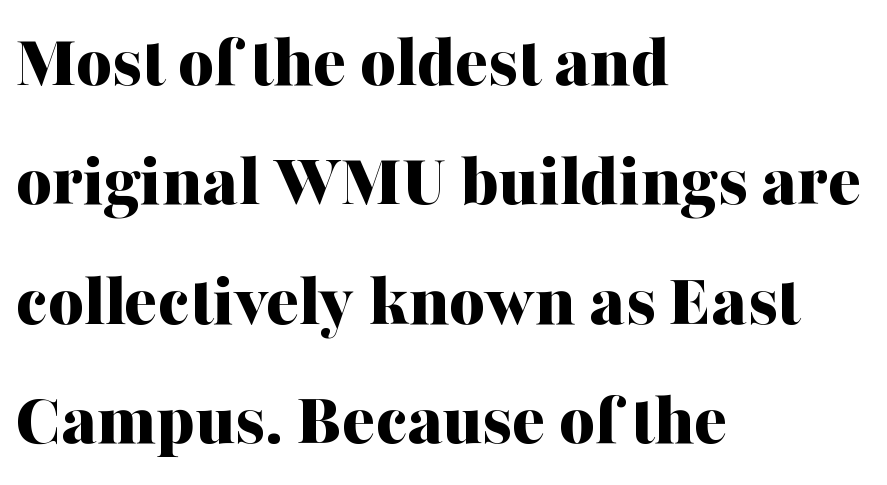
{"serif": "yes", "italic": "no", "bold": "yes", "weight": "bold", "width": "normal", "stroke_contrast": "medium", "x_height": "medium", "monospaced": "no", "underline": "no", "align": "left", "line_spacing": "normal", "line_spacing_ratio": 1.55, "letter_spacing": "normal", "letter_spacing_em": 0.0, "glyph_px": 77}
